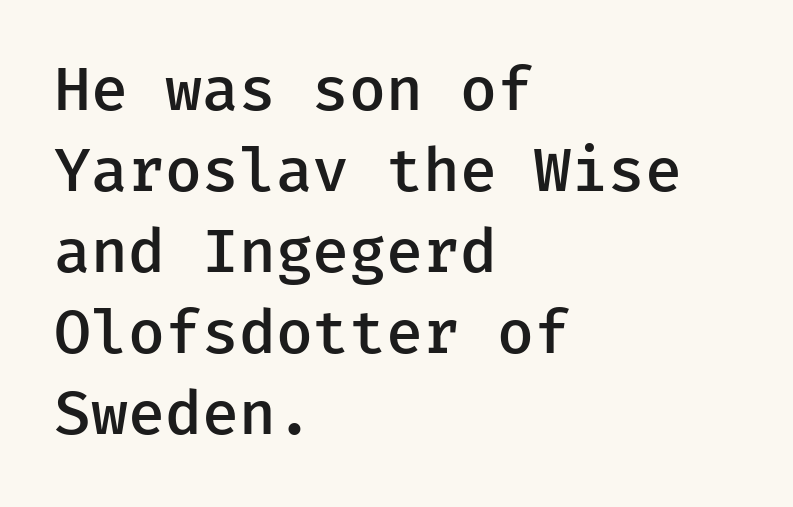
The image shows 60 px semibold sans-serif type, upright; set left-aligned, normal line spacing (1.35x), normal letter spacing, not underlined; low stroke contrast and a medium x-height.
